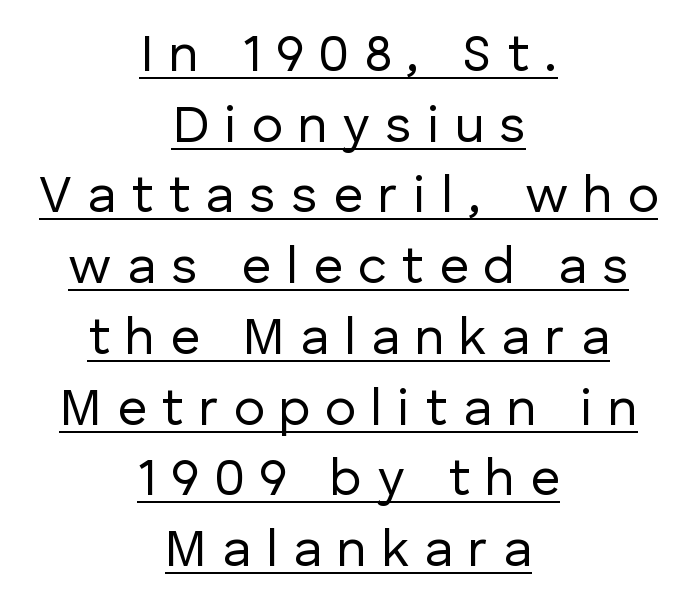
Q: Is the text bold? A: No.
Q: Is the text italic (slanted)? A: No, it is upright.
Q: Is the typeface a serif or a sans-serif typeface? A: Sans-serif.
Q: Is the text underlined? A: Yes.
Q: How is the paragraph aligned? A: Centered.
Q: Is the spacing between letters normal or unusually wide? A: Unusually wide.
Q: Is the spacing between lines tight, normal or loose? A: Normal.
Q: Width (condensed, normal, or wide)? A: Normal.
Q: Stroke contrast? A: Low.
Q: x-height? A: Medium.
Q: Monospaced? A: No.
